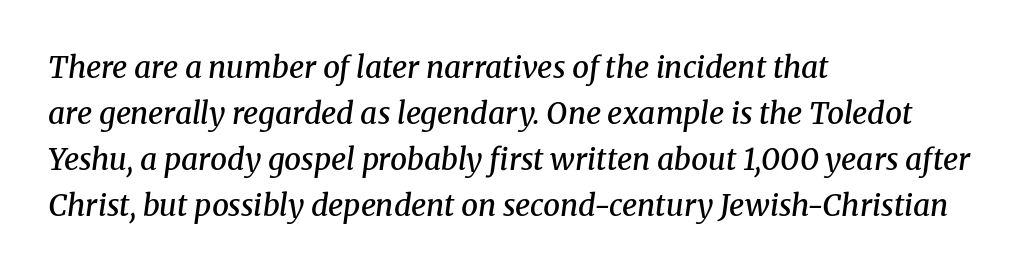
The image shows 30 px semibold serif type, italic (leaning right); set left-aligned, normal line spacing (1.53x), normal letter spacing, not underlined; medium stroke contrast and a medium x-height.
